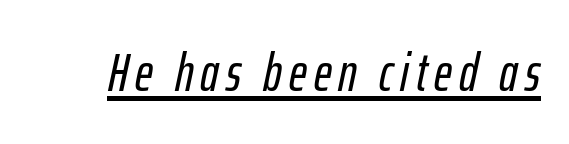
The image shows 54 px condensed type, italic (leaning right); set underlined; low stroke contrast and a medium x-height.
